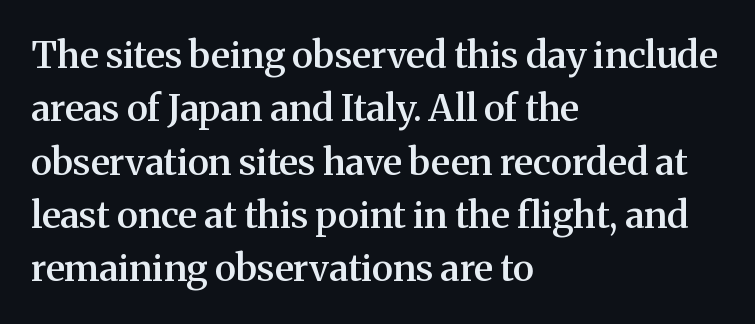
Q: Is the text bold? A: Semi-bold.
Q: Is the text italic (slanted)? A: No, it is upright.
Q: Is the typeface a serif or a sans-serif typeface? A: Serif.
Q: Is the text underlined? A: No.
Q: How is the paragraph aligned? A: Left-aligned.
Q: Is the spacing between letters normal or unusually wide? A: Normal.
Q: Is the spacing between lines tight, normal or loose? A: Normal.
Q: Width (condensed, normal, or wide)? A: Normal.
Q: Stroke contrast? A: Medium.
Q: x-height? A: Medium.
Q: Monospaced? A: No.
